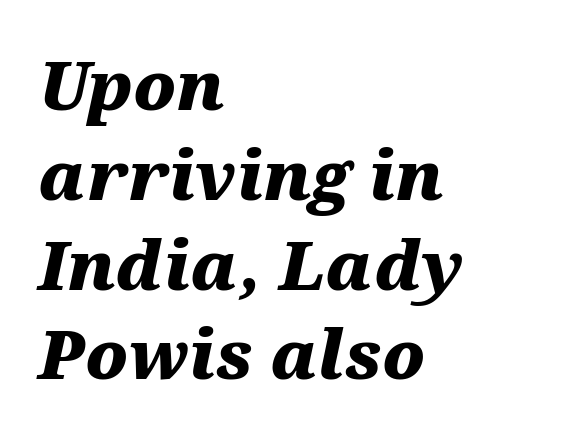
{"italic": "yes", "lean": "right", "slant_degrees": 12, "bold": "yes", "weight": "heavy", "width": "wide", "stroke_contrast": "medium", "x_height": "medium", "monospaced": "no", "underline": "no", "align": "left", "line_spacing": "normal", "line_spacing_ratio": 1.34, "letter_spacing": "normal", "letter_spacing_em": 0.0, "glyph_px": 67}
